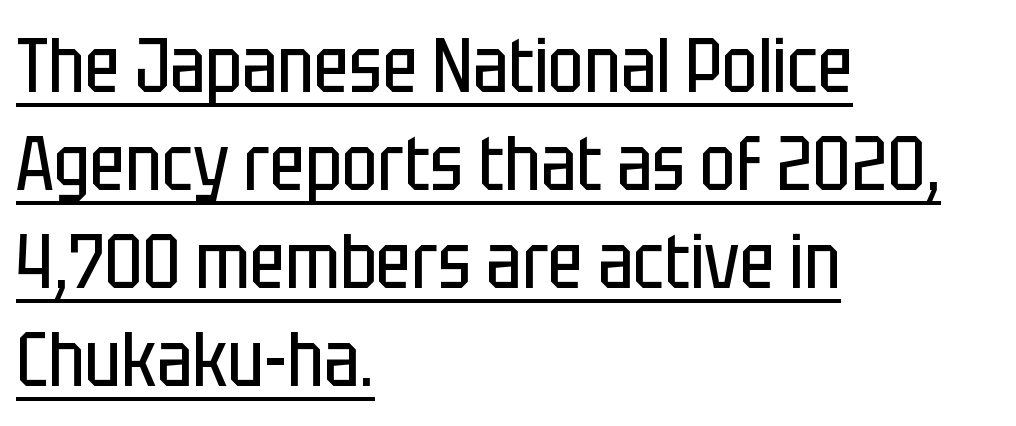
{"serif": "no", "italic": "no", "bold": "no", "weight": "regular", "width": "condensed", "stroke_contrast": "low", "x_height": "large", "monospaced": "no", "underline": "yes", "align": "left", "line_spacing": "normal", "line_spacing_ratio": 1.29, "letter_spacing": "normal", "letter_spacing_em": 0.0, "glyph_px": 76}
